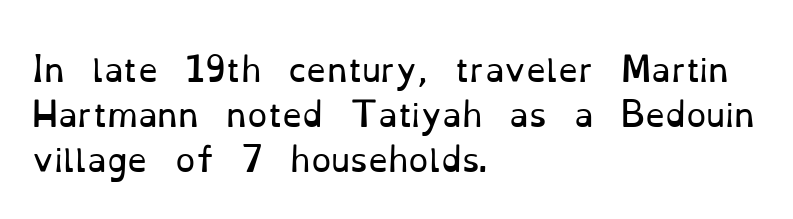
Ink coverage per letter is moderate at most. In terms of leading, this rendering sits right in the middle. Regarding serifs, this sample has them. Words float on clear page, feet unadorned. When letters stand straight like this, we call the style roman or upright. In CSS terms this would be text-align: left.
